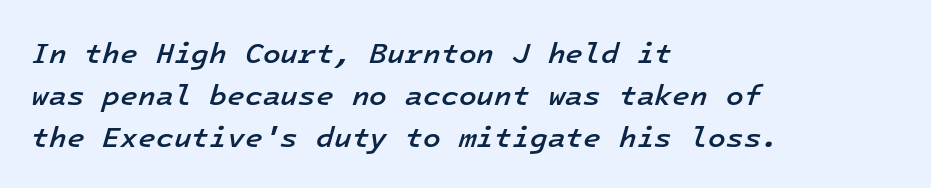
{"italic": "yes", "lean": "right", "slant_degrees": 16, "bold": "semi", "weight": "semibold", "width": "normal", "stroke_contrast": "low", "x_height": "medium", "monospaced": "yes", "underline": "no", "align": "left", "line_spacing": "normal", "line_spacing_ratio": 1.45, "letter_spacing": "normal", "letter_spacing_em": 0.0, "glyph_px": 29}
